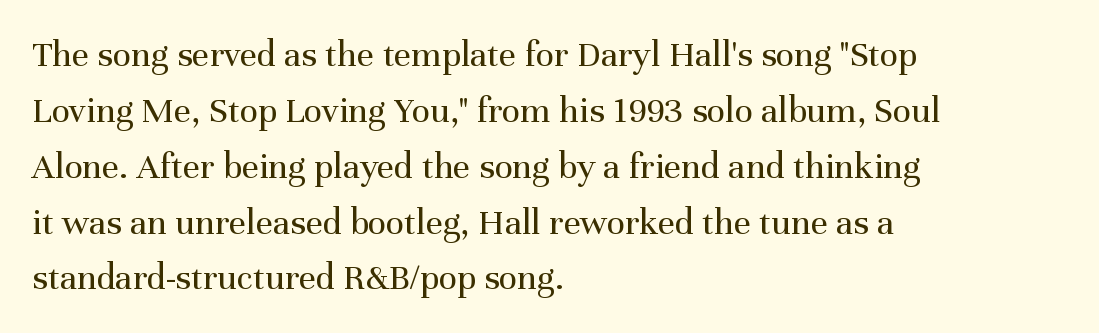
The image shows 38 px regular-weight serif type, upright; set left-aligned, normal line spacing (1.47x), normal letter spacing, not underlined; medium stroke contrast and a medium x-height.
